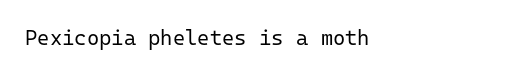
{"italic": "no", "bold": "no", "underline": "no", "letter_spacing": "normal", "letter_spacing_em": 0.0, "glyph_px": 21}
